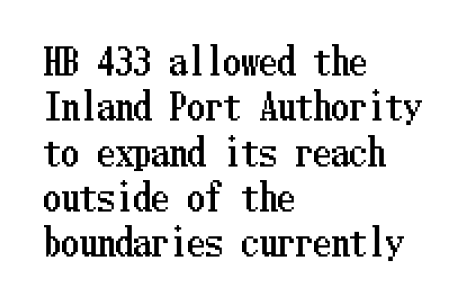
{"italic": "no", "width": "condensed", "stroke_contrast": "low", "x_height": "medium", "underline": "no", "align": "left", "line_spacing": "normal", "line_spacing_ratio": 1.26, "letter_spacing": "normal", "letter_spacing_em": 0.0, "glyph_px": 36}
